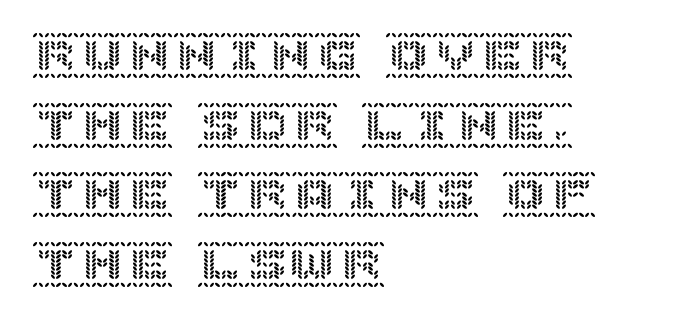
Q: Is the text italic (slanted)? A: No, it is upright.
Q: Is the text underlined? A: No.
Q: How is the paragraph aligned? A: Left-aligned.
Q: Is the spacing between letters normal or unusually wide? A: Normal.
Q: Is the spacing between lines tight, normal or loose? A: Normal.
Q: Width (condensed, normal, or wide)? A: Normal.
Q: x-height? A: Large.
